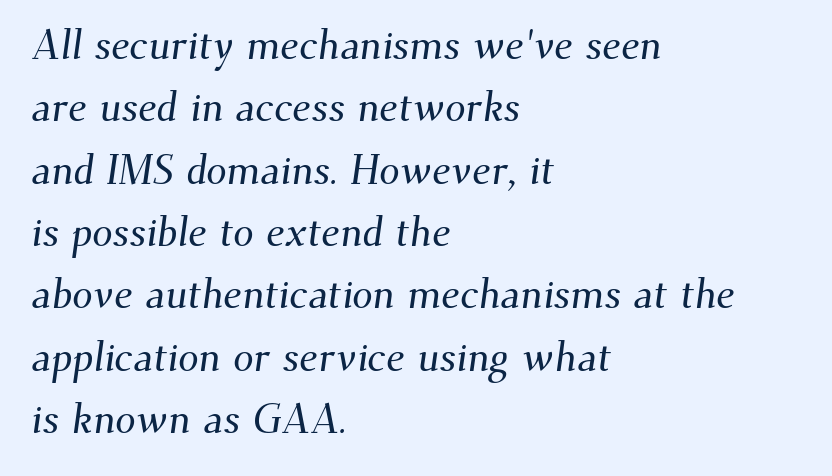
{"serif": "yes", "width": "normal", "stroke_contrast": "medium", "x_height": "small", "monospaced": "no", "underline": "no", "align": "left", "line_spacing": "normal", "line_spacing_ratio": 1.52, "letter_spacing": "normal", "letter_spacing_em": 0.0, "glyph_px": 41}
